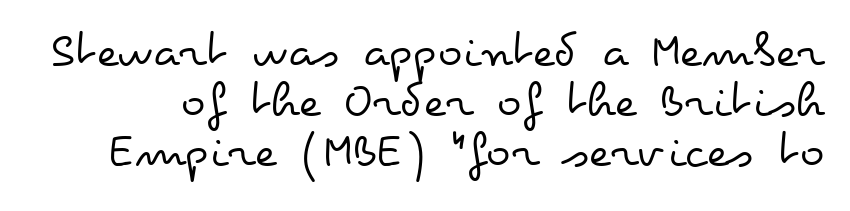
{"italic": "no", "bold": "no", "weight": "regular", "width": "wide", "stroke_contrast": "low", "x_height": "small", "monospaced": "no", "underline": "no", "line_spacing": "tight", "line_spacing_ratio": 0.98, "letter_spacing": "normal", "letter_spacing_em": 0.0, "glyph_px": 51}
